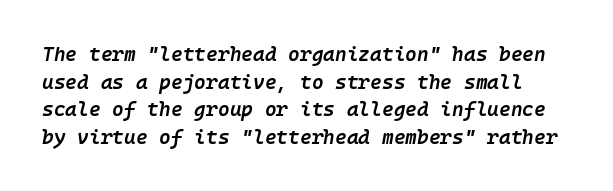
{"italic": "yes", "lean": "right", "slant_degrees": 10, "bold": "semi", "underline": "no", "line_spacing": "normal", "line_spacing_ratio": 1.38, "letter_spacing": "normal", "letter_spacing_em": 0.0, "glyph_px": 20}
